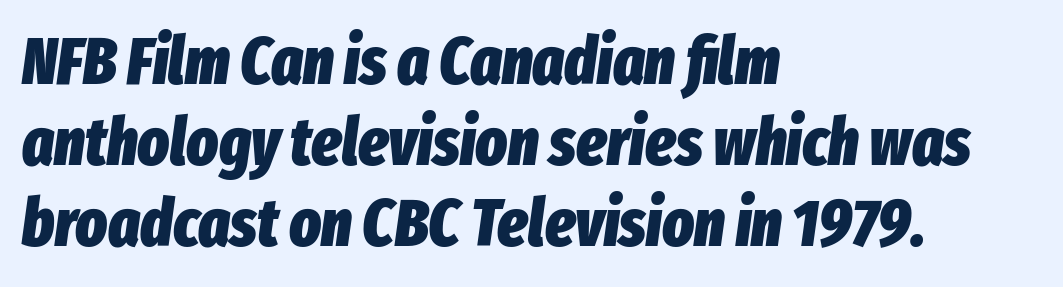
Q: Is the text bold? A: Yes.
Q: Is the text italic (slanted)? A: Yes, it leans right by about 8 degrees.
Q: Is the text underlined? A: No.
Q: How is the paragraph aligned? A: Left-aligned.
Q: Is the spacing between letters normal or unusually wide? A: Normal.
Q: Width (condensed, normal, or wide)? A: Condensed.
Q: Stroke contrast? A: Low.
Q: x-height? A: Medium.
Q: Monospaced? A: No.
